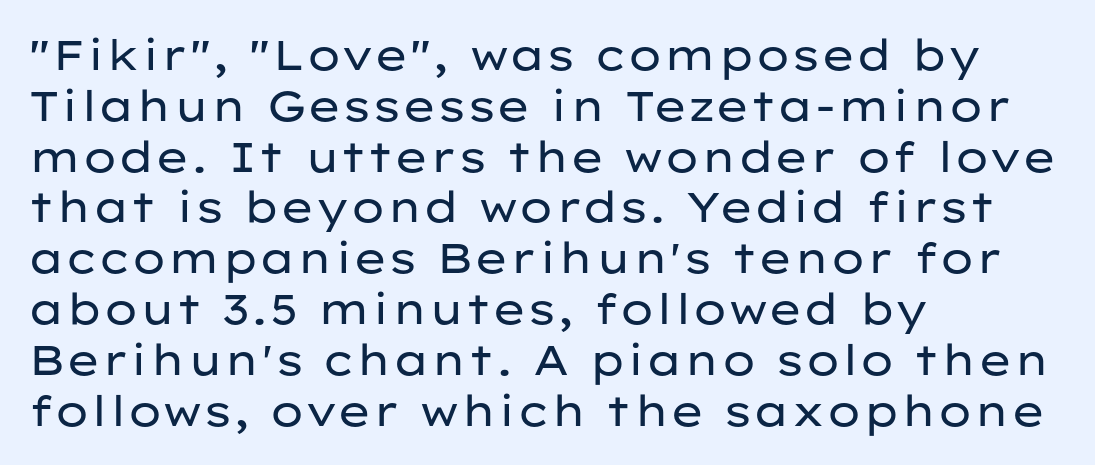
{"serif": "no", "italic": "no", "bold": "no", "weight": "regular", "width": "wide", "stroke_contrast": "low", "x_height": "medium", "monospaced": "no", "underline": "no", "align": "left", "line_spacing_ratio": 1.21, "letter_spacing": "normal", "letter_spacing_em": 0.0, "glyph_px": 42}
